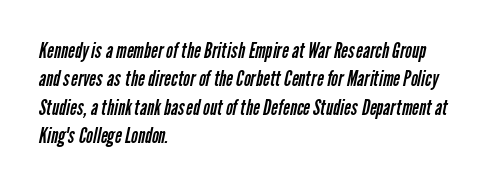
Q: Is the text bold? A: No.
Q: Is the text underlined? A: No.
Q: How is the paragraph aligned? A: Left-aligned.
Q: Is the spacing between letters normal or unusually wide? A: Normal.
Q: Is the spacing between lines tight, normal or loose? A: Normal.
